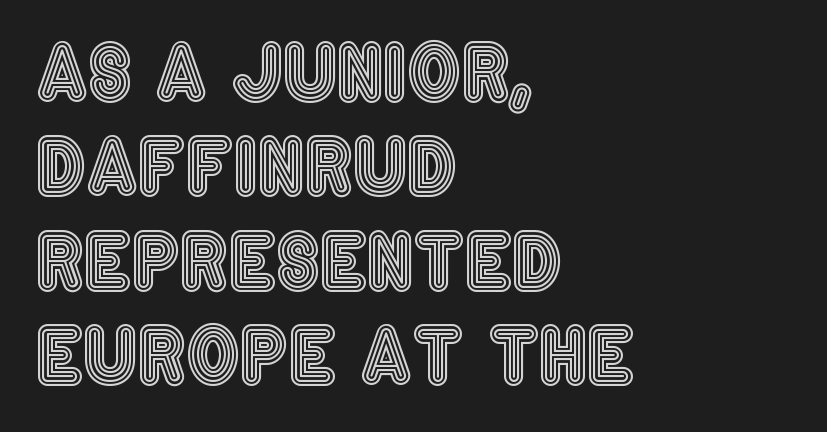
Q: Is the text italic (slanted)? A: No, it is upright.
Q: Is the text underlined? A: No.
Q: How is the paragraph aligned? A: Left-aligned.
Q: Is the spacing between letters normal or unusually wide? A: Normal.
Q: Is the spacing between lines tight, normal or loose? A: Normal.
Q: Width (condensed, normal, or wide)? A: Condensed.
Q: x-height? A: Large.
Q: Monospaced? A: No.
